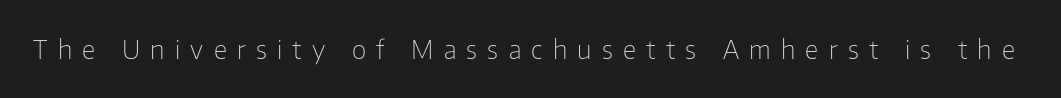
{"italic": "no", "bold": "no", "underline": "no", "letter_spacing": "wide", "letter_spacing_em": 0.41, "glyph_px": 25}
